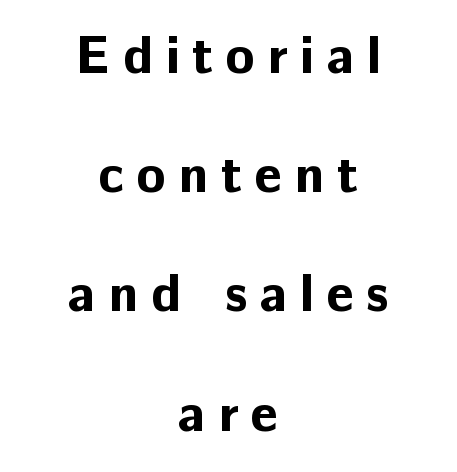
{"serif": "no", "italic": "no", "bold": "yes", "weight": "bold", "width": "normal", "stroke_contrast": "low", "x_height": "medium", "monospaced": "no", "underline": "no", "align": "center", "line_spacing": "loose", "line_spacing_ratio": 2.25, "letter_spacing": "wide", "letter_spacing_em": 0.24, "glyph_px": 53}
